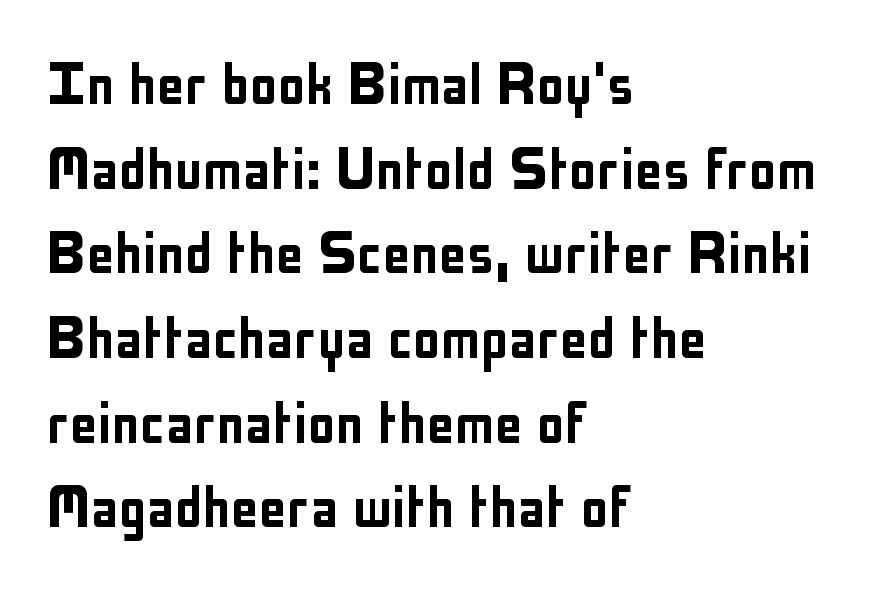
Ascenders rise straight up at ninety degrees. Is this a sans? Yes — the strokes have no serifs. Clear beneath every line of the passage. Alignment: flush left.
